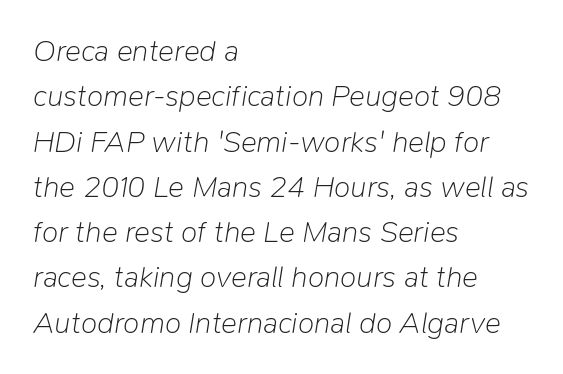
{"italic": "yes", "lean": "right", "slant_degrees": 9, "bold": "no", "weight": "light", "width": "normal", "stroke_contrast": "low", "x_height": "medium", "monospaced": "no", "underline": "no", "align": "left", "line_spacing": "normal", "line_spacing_ratio": 1.51, "letter_spacing": "normal", "letter_spacing_em": 0.0, "glyph_px": 30}
